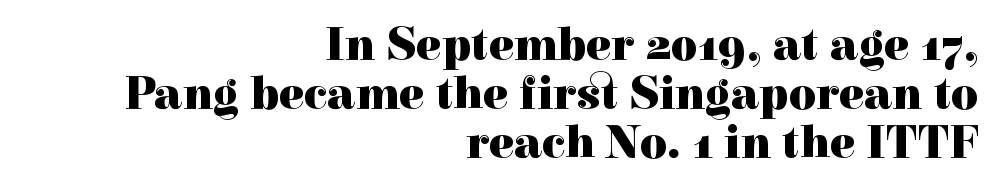
Here the designer chose a conventional face with non-uniform glyph widths. Plenty of ink on the page — the face is bold. The lettering holds an erect, upright posture throughout. Bare-footed words on every line. This rendering leaves character spacing at its baseline value.
